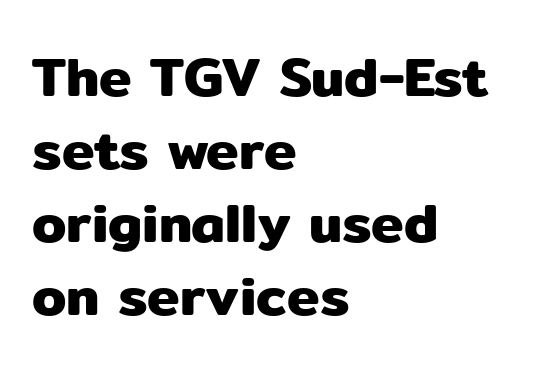
The image shows 55 px sans-serif type, upright; set left-aligned, normal line spacing (1.33x), normal letter spacing, not underlined; low stroke contrast and a medium x-height.
